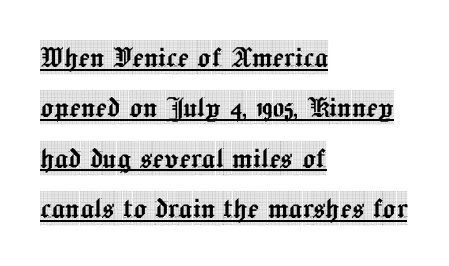
The image shows 34 px condensed serif type, upright; set left-aligned, normal line spacing (1.48x), normal letter spacing, underlined; a large x-height.
